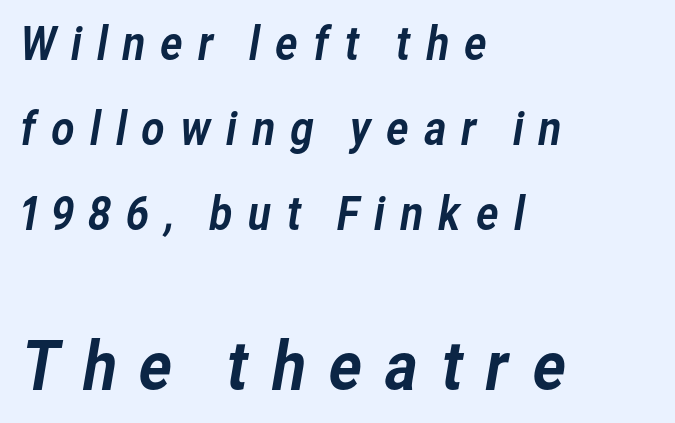
Spacing verdict: proportional, widths tailored to each character. The type is letterspaced generously, with wide tracking. The passage is arranged the way most books set body copy — flush left. Any mark beneath the type? The region is blank. Note: smaller setting up top, larger setting below.
